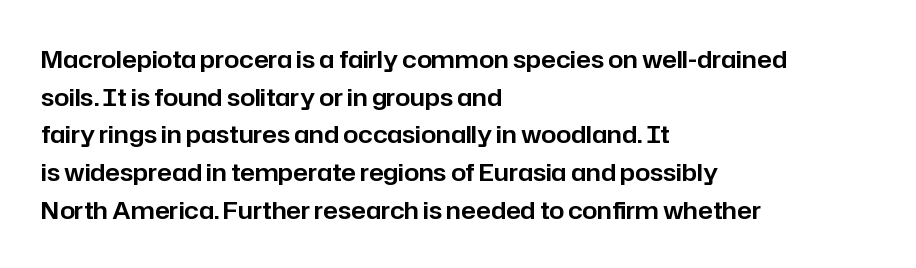
Students, observe: this is what conventionally led text looks like. When letters stand straight like this, we call the style roman or upright. Horizontally, the lines are justified to the leading edge only. The type is set solid horizontally, with unmodified tracking. The baseline area is clear.
